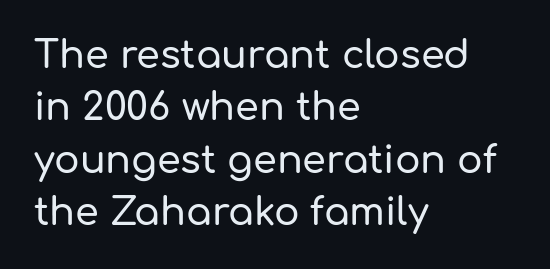
Q: Is the text italic (slanted)? A: No, it is upright.
Q: Is the typeface a serif or a sans-serif typeface? A: Sans-serif.
Q: Is the text underlined? A: No.
Q: How is the paragraph aligned? A: Left-aligned.
Q: Is the spacing between letters normal or unusually wide? A: Normal.
Q: Is the spacing between lines tight, normal or loose? A: Normal.
Q: Width (condensed, normal, or wide)? A: Normal.
Q: Stroke contrast? A: Low.
Q: x-height? A: Medium.
Q: Monospaced? A: No.
